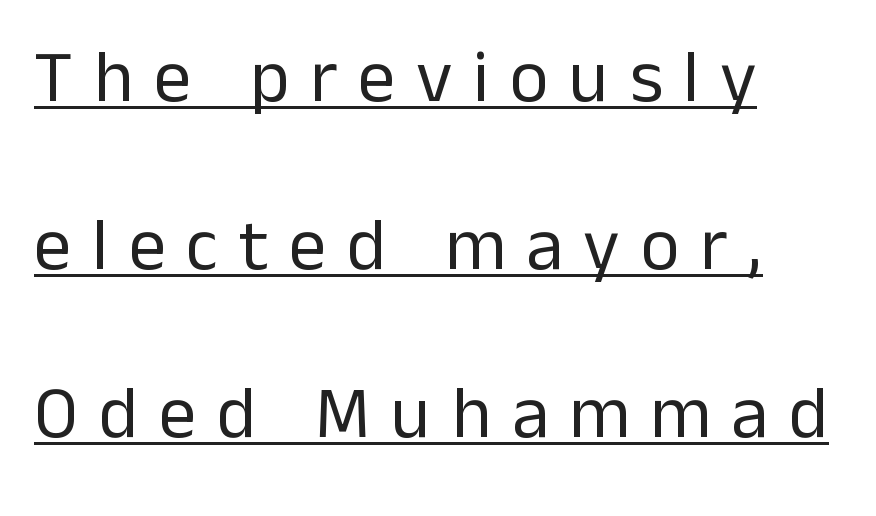
In terms of letterspacing, this is a distinctly airy, spread setting. Character widths vary here, with narrow letters taking less room than wide ones. Typeset ragged right — the left edge is the straight one. No feet cap the strokes, marking this as sans-serif type. Italic: no, the glyphs are upright roman. Counters stay open thanks to moderate or lighter strokes.
